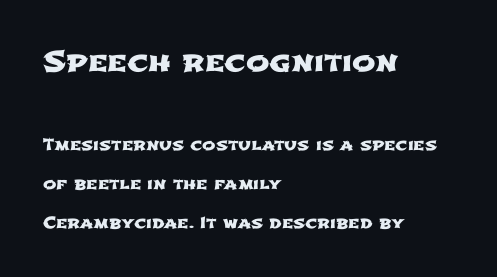
Q: Is the typeface a serif or a sans-serif typeface? A: Sans-serif.
Q: Is the text underlined? A: No.
Q: How is the paragraph aligned? A: Left-aligned.
Q: Is the spacing between letters normal or unusually wide? A: Normal.
Q: Is the spacing between lines tight, normal or loose? A: Loose.
Q: Which block of text is set in a larger size, the first (top) or the second (bottom)? A: The first (top) one.
Q: Width (condensed, normal, or wide)? A: Wide.
Q: Stroke contrast? A: Low.
Q: x-height? A: Medium.
Q: Monospaced? A: No.
